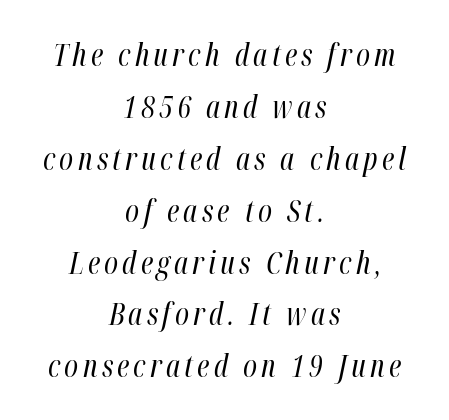
The strokes are not fattened; the text isn't bold. A bare baseline throughout the passage. The rendering applies a slant to the glyphs. If you folded the block vertically in half, each line would mirror itself in length. These lines are rendered in a variable-pitch font.
